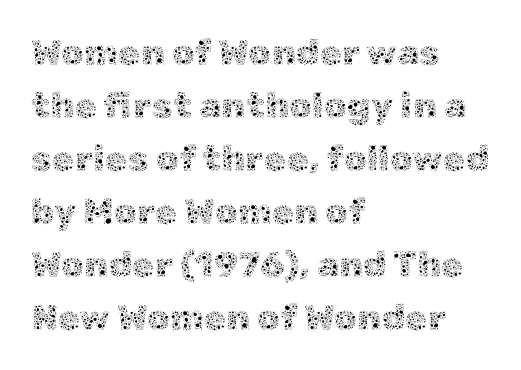
{"italic": "no", "bold": "no", "weight": "thin", "width": "normal", "x_height": "medium", "monospaced": "no", "underline": "no", "align": "left", "line_spacing": "normal", "line_spacing_ratio": 1.47, "letter_spacing": "normal", "letter_spacing_em": 0.0, "glyph_px": 36}
